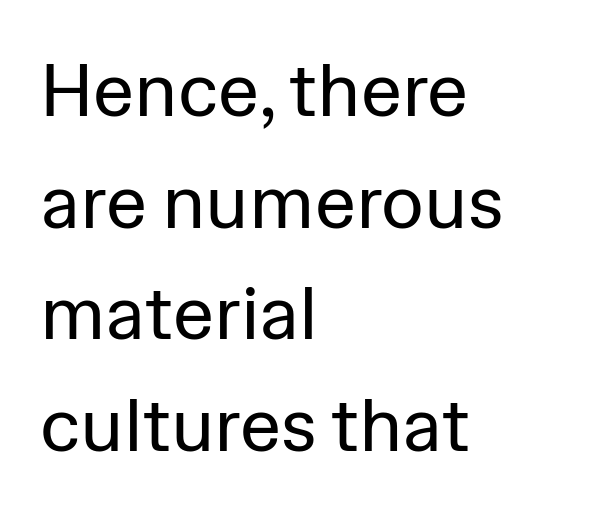
Q: Is the text bold? A: No.
Q: Is the text italic (slanted)? A: No, it is upright.
Q: Is the typeface a serif or a sans-serif typeface? A: Sans-serif.
Q: Is the text underlined? A: No.
Q: How is the paragraph aligned? A: Left-aligned.
Q: Is the spacing between letters normal or unusually wide? A: Normal.
Q: Is the spacing between lines tight, normal or loose? A: Normal.
Q: Width (condensed, normal, or wide)? A: Normal.
Q: Stroke contrast? A: Low.
Q: x-height? A: Medium.
Q: Monospaced? A: No.
